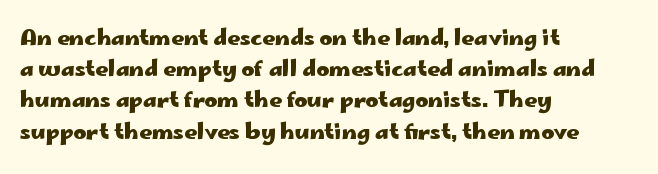
Q: Is the text bold? A: Yes.
Q: Is the text italic (slanted)? A: No, it is upright.
Q: Is the text underlined? A: No.
Q: How is the paragraph aligned? A: Left-aligned.
Q: Is the spacing between letters normal or unusually wide? A: Normal.
Q: Is the spacing between lines tight, normal or loose? A: Normal.
